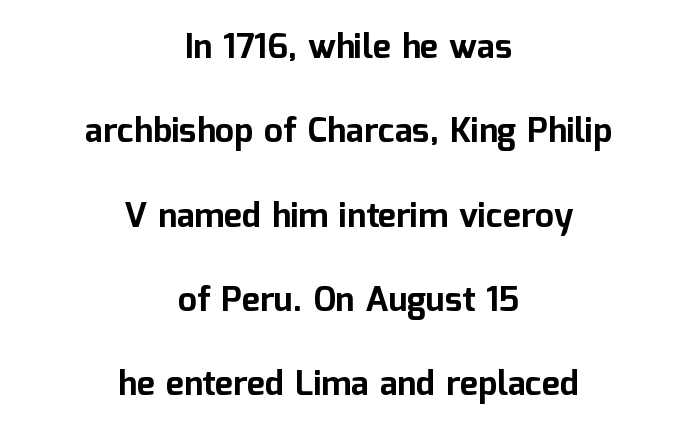
Q: Is the text bold? A: Yes.
Q: Is the text italic (slanted)? A: No, it is upright.
Q: Is the typeface a serif or a sans-serif typeface? A: Sans-serif.
Q: Is the text underlined? A: No.
Q: How is the paragraph aligned? A: Centered.
Q: Is the spacing between letters normal or unusually wide? A: Normal.
Q: Is the spacing between lines tight, normal or loose? A: Loose.
Q: Width (condensed, normal, or wide)? A: Normal.
Q: Stroke contrast? A: Low.
Q: x-height? A: Medium.
Q: Monospaced? A: No.
